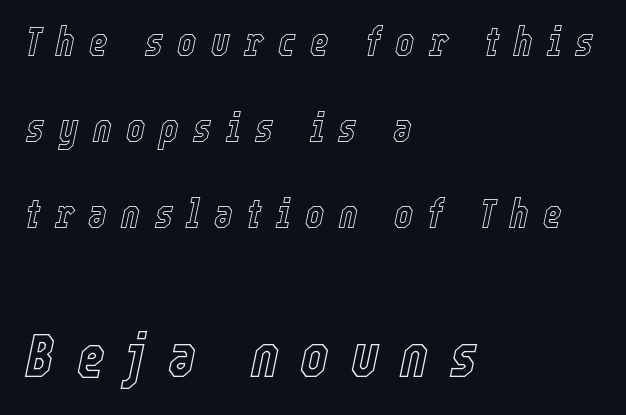
The image shows 60 px condensed type, italic (leaning right); set left-aligned, loose line spacing (2.15x), unusually wide letter spacing (+0.36 em), not underlined; the second (bottom) block is 1.5x larger; a medium x-height.
